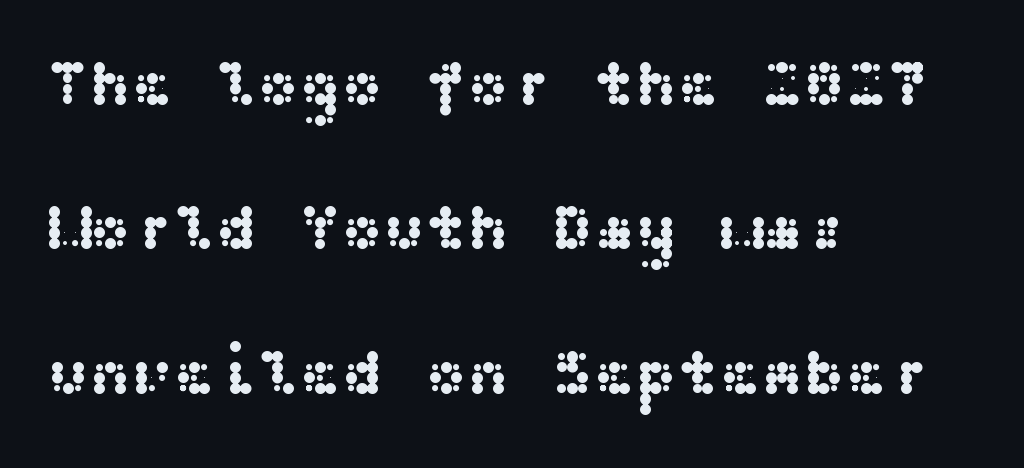
The image shows 63 px wide sans-serif type, upright; set left-aligned, loose line spacing (2.29x), normal letter spacing, not underlined; medium stroke contrast and a medium x-height.
